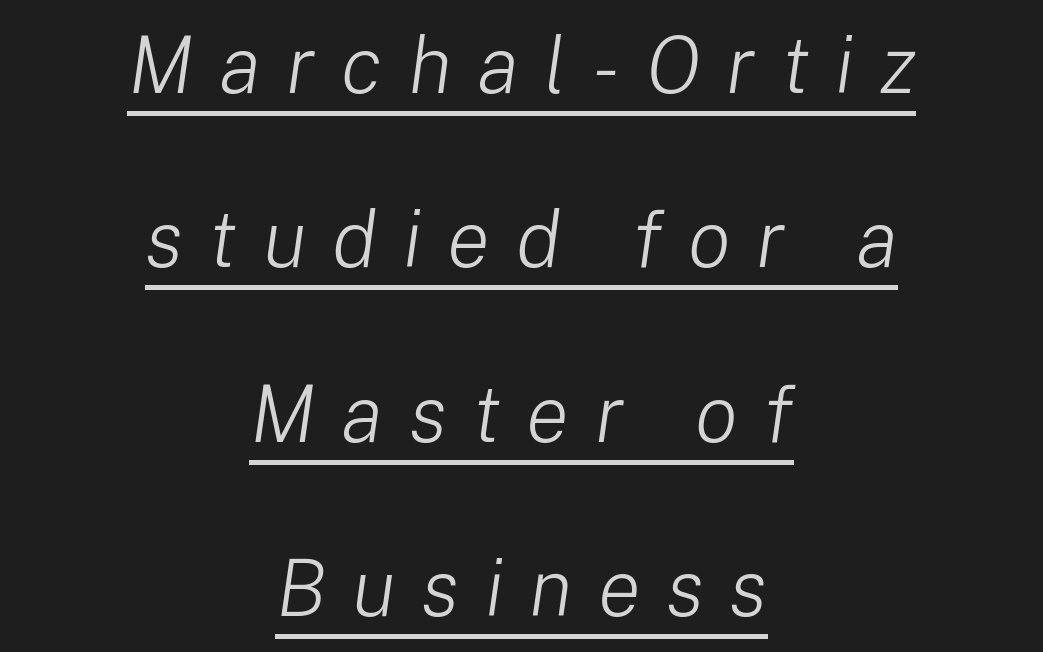
Q: Is the text bold? A: No.
Q: Is the text italic (slanted)? A: Yes, it leans right by about 8 degrees.
Q: Is the text underlined? A: Yes.
Q: How is the paragraph aligned? A: Centered.
Q: Is the spacing between letters normal or unusually wide? A: Unusually wide.
Q: Is the spacing between lines tight, normal or loose? A: Loose.
Q: Width (condensed, normal, or wide)? A: Normal.
Q: Stroke contrast? A: Low.
Q: x-height? A: Medium.
Q: Monospaced? A: No.
